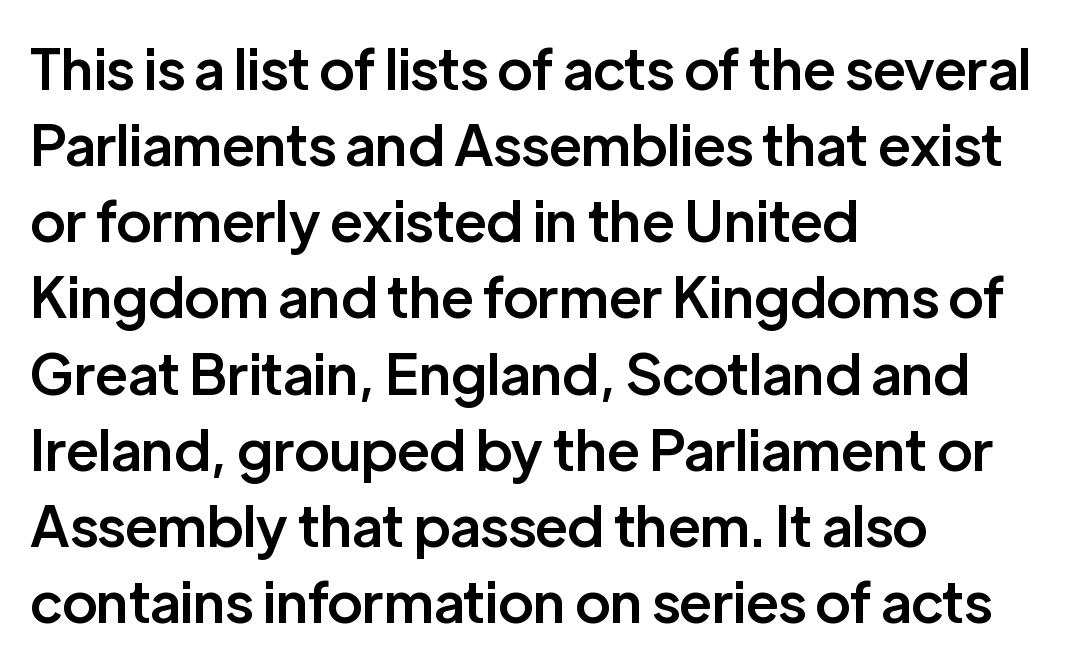
The image shows 56 px semibold sans-serif type, upright; set left-aligned, normal line spacing (1.36x), normal letter spacing, not underlined; low stroke contrast and a medium x-height.
